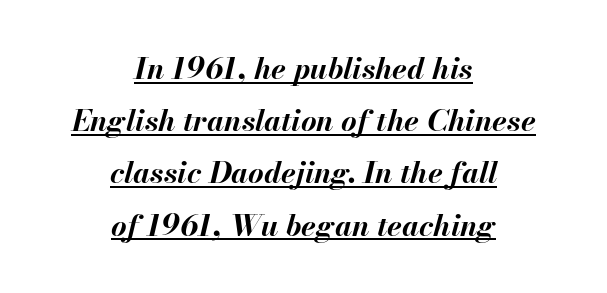
The image shows 30 px bold type, italic (leaning right); set centered, line spacing 1.74x, normal letter spacing, underlined; medium stroke contrast and a small x-height.
